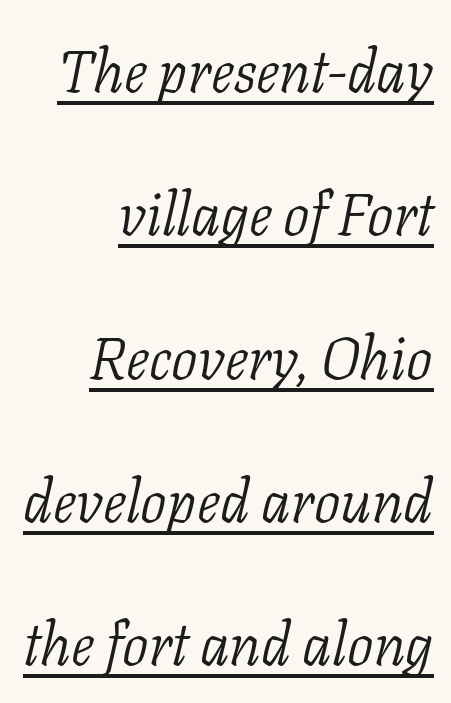
{"serif": "yes", "italic": "yes", "lean": "right", "slant_degrees": 11, "bold": "no", "weight": "light", "width": "normal", "stroke_contrast": "low", "x_height": "medium", "monospaced": "no", "underline": "yes", "align": "right", "line_spacing": "loose", "line_spacing_ratio": 2.43, "letter_spacing": "normal", "letter_spacing_em": 0.0, "glyph_px": 59}
